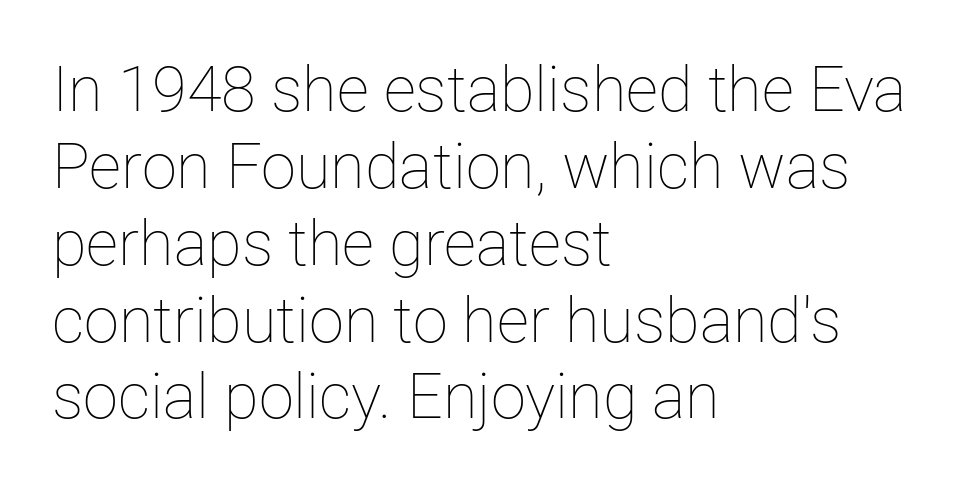
The characters are drawn with everyday or finer stroke widths. Letter spacing: default. Spacing verdict: proportional, widths tailored to each character. Bare-footed words on every line. No italicization has been applied; the sample stays upright. Leftover space on each line is placed entirely after the last word.
